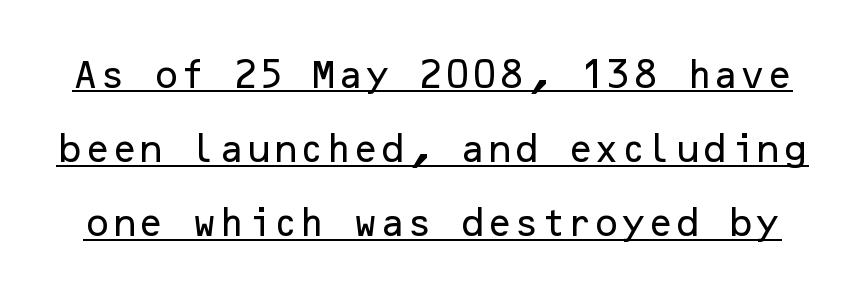
{"serif": "no", "italic": "no", "width": "normal", "stroke_contrast": "low", "x_height": "medium", "underline": "yes", "line_spacing": "loose", "line_spacing_ratio": 2.39, "letter_spacing": "normal", "letter_spacing_em": 0.0, "glyph_px": 31}
